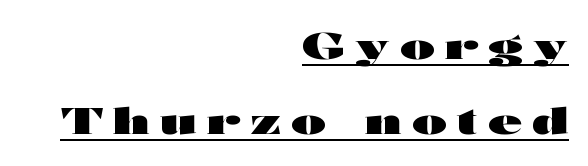
{"italic": "no", "bold": "yes", "weight": "heavy", "width": "wide", "stroke_contrast": "high", "x_height": "medium", "monospaced": "no", "underline": "yes", "align": "right", "line_spacing": "loose", "line_spacing_ratio": 2.02, "letter_spacing": "wide", "letter_spacing_em": 0.28, "glyph_px": 37}
